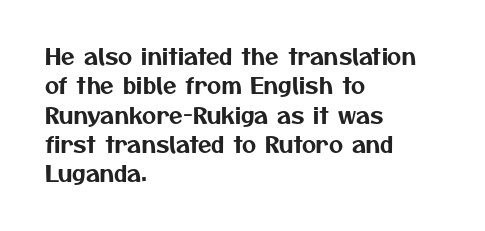
Q: Is the text underlined? A: No.
Q: How is the paragraph aligned? A: Left-aligned.
Q: Is the spacing between letters normal or unusually wide? A: Normal.
Q: Is the spacing between lines tight, normal or loose? A: Normal.
